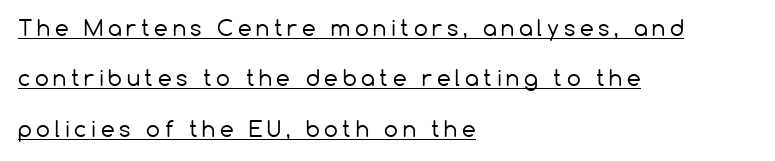
The face looks like a standard text weight, possibly lighter. Decoration check: the copy is underlined. Characters remain perfectly vertical along every line. Line spacing here is loose. Horizontally, the lines are justified to the leading edge only. You could only call the tracking loose — the letters float apart.
